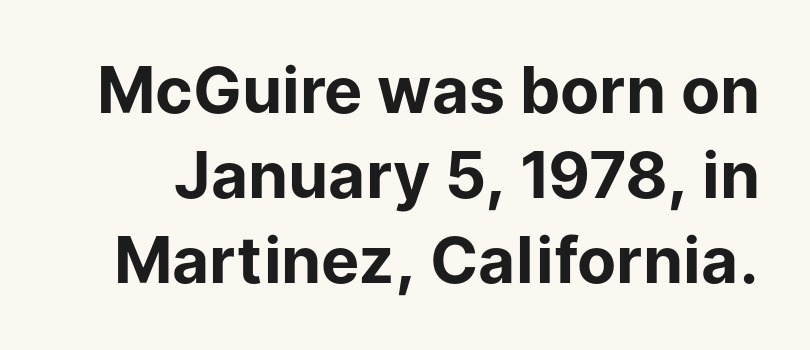
Q: Is the text bold? A: Yes.
Q: Is the text italic (slanted)? A: No, it is upright.
Q: Is the typeface a serif or a sans-serif typeface? A: Sans-serif.
Q: Is the text underlined? A: No.
Q: Is the spacing between letters normal or unusually wide? A: Normal.
Q: Is the spacing between lines tight, normal or loose? A: Normal.
Q: Width (condensed, normal, or wide)? A: Normal.
Q: Stroke contrast? A: Low.
Q: x-height? A: Medium.
Q: Monospaced? A: No.
